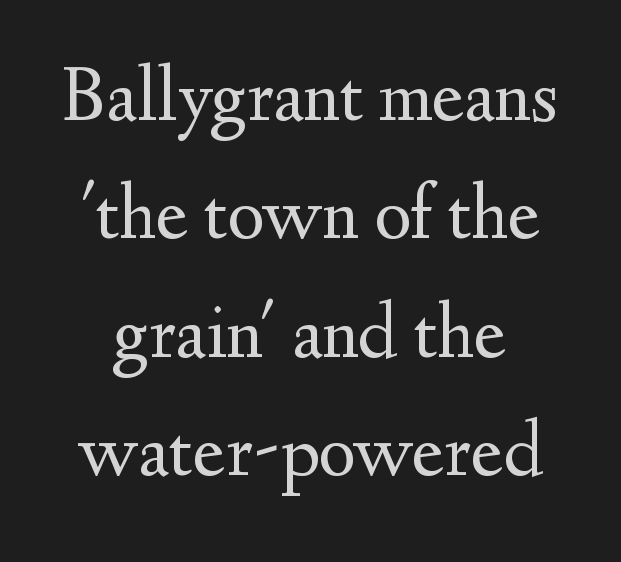
Words appear dense and cohesive because spacing is normal. Designer's note — italics off, roman on. The font sits on the lighter half of the weight spectrum, regular included. The string is rendered with underlining switched off. Observe the serifs anchoring each vertical stroke in this sample. Regarding leading, the lines here are spaced in the standard way.
